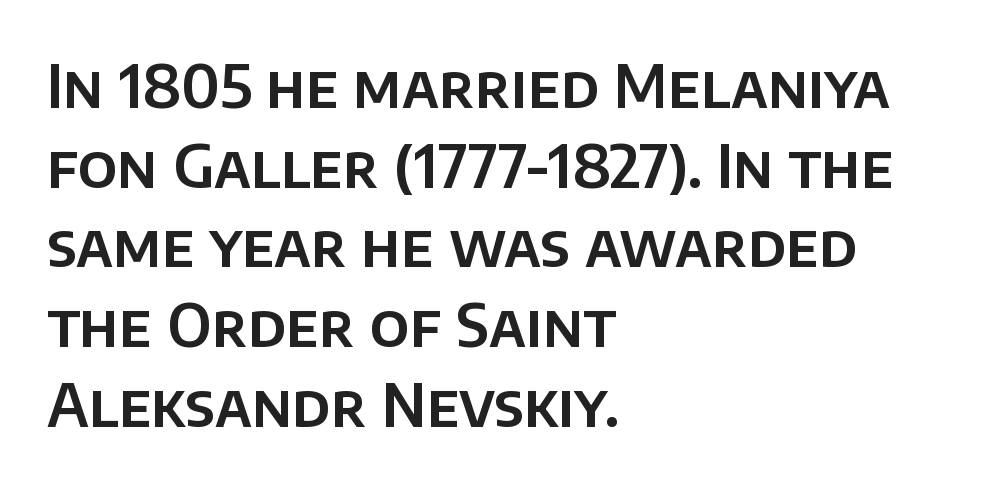
The vertical gap from one line to the next is medium. Left-aligned paragraph, ragged on the right. Typographically, this falls in the sans-serif category. Compared with typical body copy, the letter spacing here is the same. The string is rendered with underlining switched off. Do the characters align in a grid? No, the font is proportional.
